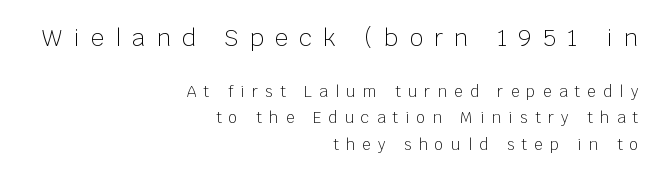
A light-to-regular cut is what we see here. The type is letterspaced generously, with wide tracking. Tall strokes in this sample are plumb rather than angled. Compared with a flush-left layout, this one pins lines to the opposite, right side. The words here are not underlined. Here the first block reads like a headline and the second like body copy.
